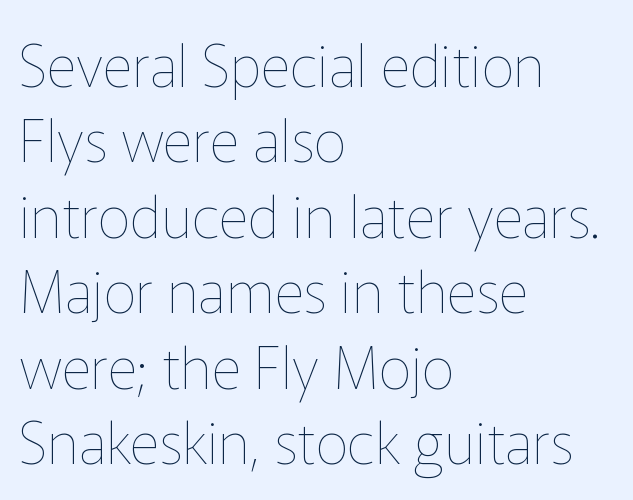
Q: Is the text bold? A: No.
Q: Is the text italic (slanted)? A: No, it is upright.
Q: Is the text underlined? A: No.
Q: How is the paragraph aligned? A: Left-aligned.
Q: Is the spacing between letters normal or unusually wide? A: Normal.
Q: Is the spacing between lines tight, normal or loose? A: Normal.
Q: Width (condensed, normal, or wide)? A: Normal.
Q: Stroke contrast? A: Low.
Q: x-height? A: Medium.
Q: Monospaced? A: No.
